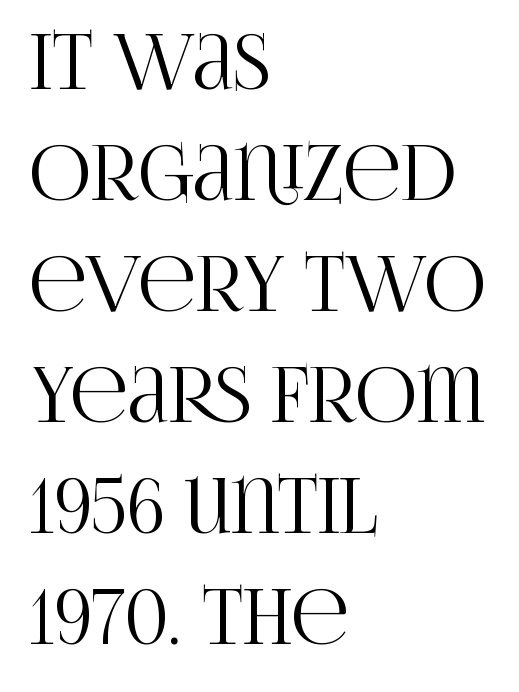
Q: Is the text italic (slanted)? A: No, it is upright.
Q: Is the typeface a serif or a sans-serif typeface? A: Serif.
Q: Is the text underlined? A: No.
Q: How is the paragraph aligned? A: Left-aligned.
Q: Is the spacing between letters normal or unusually wide? A: Normal.
Q: Is the spacing between lines tight, normal or loose? A: Normal.
Q: Width (condensed, normal, or wide)? A: Condensed.
Q: Stroke contrast? A: High.
Q: x-height? A: Large.
Q: Monospaced? A: No.
